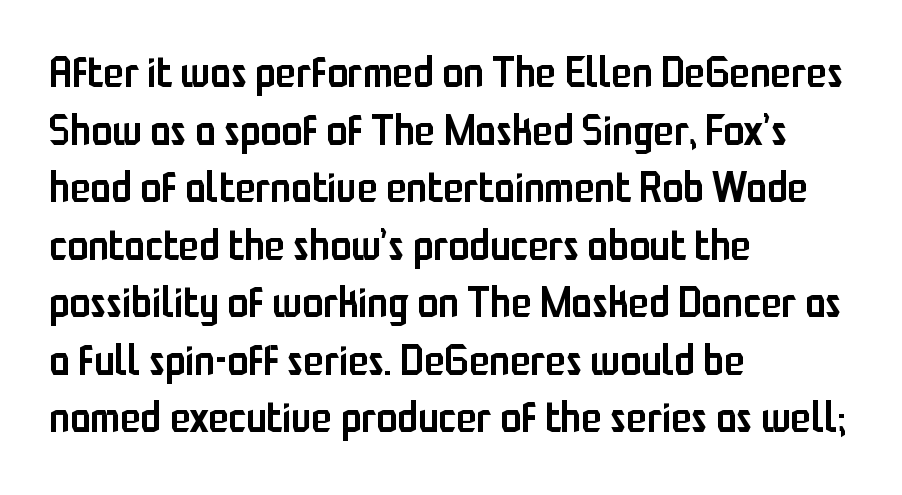
Stroke terminals: plain, sans-serif. In terms of letterspacing, this is plain default setting. Each line starts at the same left margin while the right side varies. Ordinary non-slanted type is in use. Successive baselines arrive at the customary interval. Bold? Not quite — semibold, heavier than regular but stopping short.
